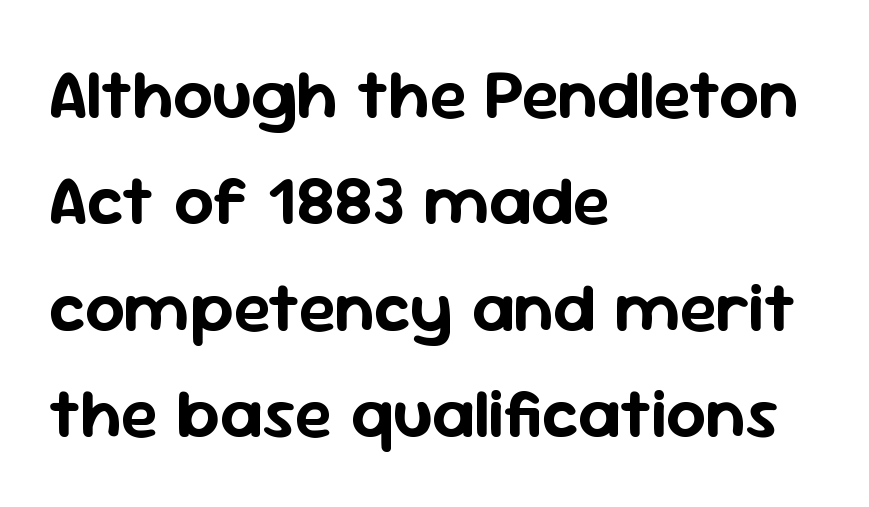
Descenders are the only things crossing below the line. You could call the tracking neutral — neither tight nor loose. If you drew a line through each stem, it would be perfectly vertical. Compared with a centered layout, this one pins lines to the left instead.
